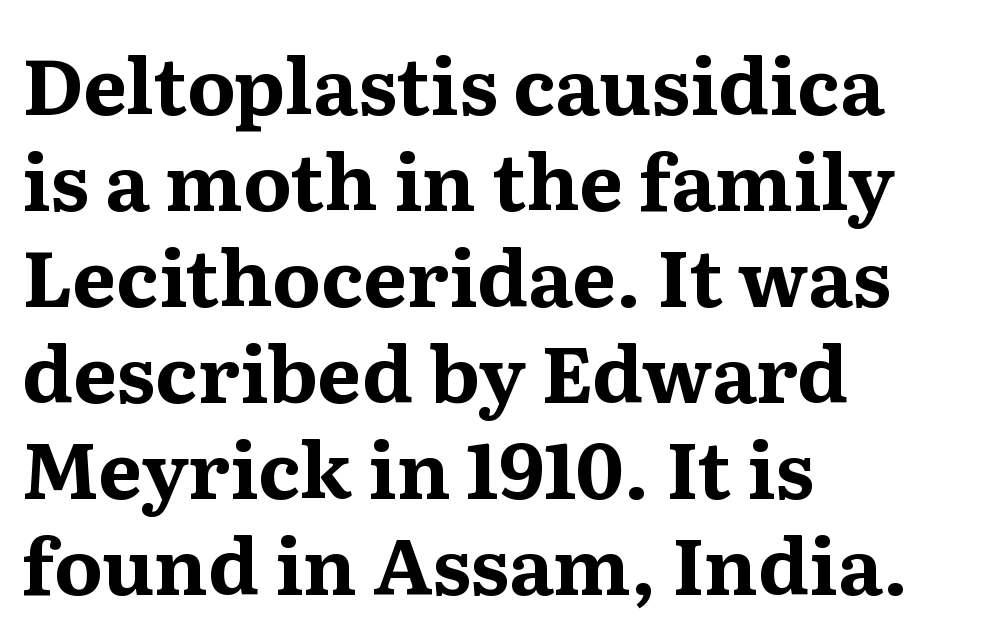
Inter-character spacing is left at the font's built-in metrics. Is there any slant? The stems are plumb. The compositor pushed each line to the left boundary. The rendering uses natural spacing where letterforms have individual widths.
